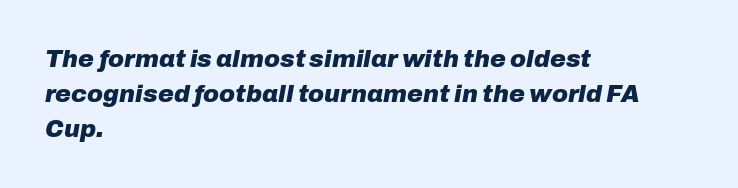
The image shows 24 px bold type, italic (leaning right); set left-aligned, normal line spacing (1.45x), normal letter spacing, not underlined.
